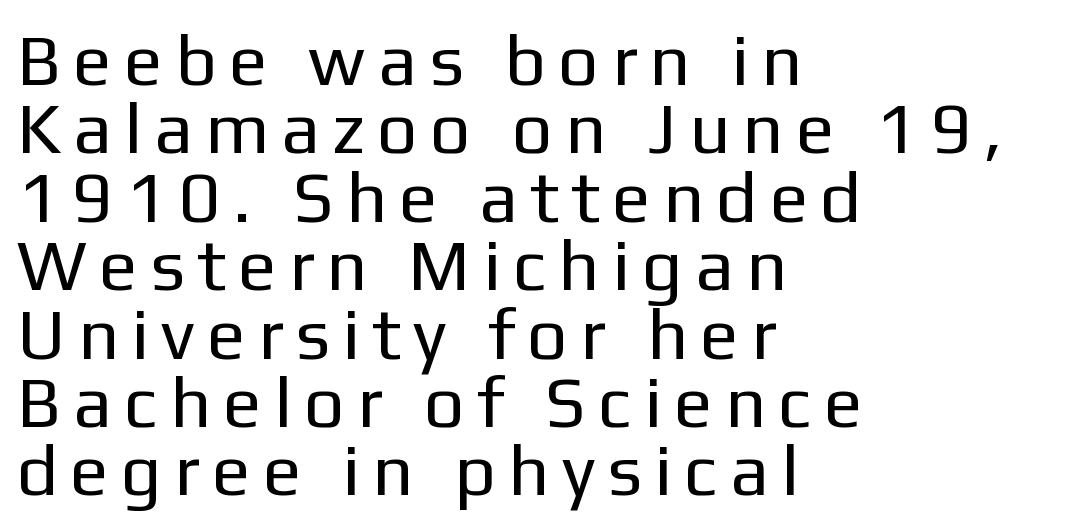
The glyphs in this specimen are sans serif. The face used here is proportionally spaced, like ordinary book or web type. All the whitespace from short lines collects on the right. The foot of each line stays bare and open.
